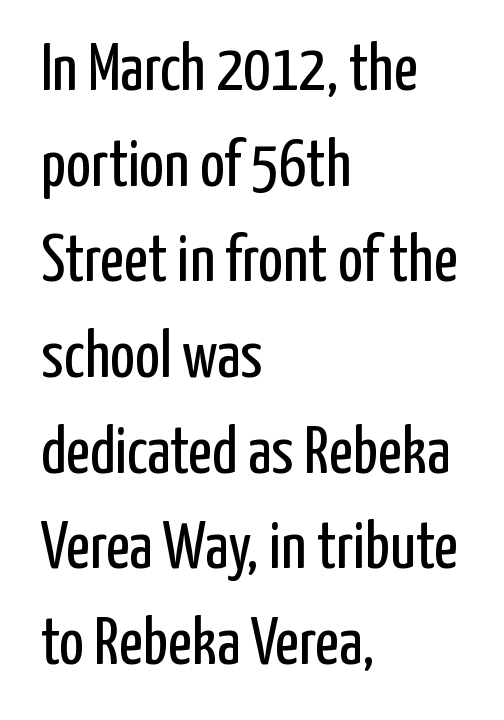
{"serif": "no", "italic": "no", "bold": "no", "weight": "regular", "width": "condensed", "stroke_contrast": "low", "x_height": "medium", "monospaced": "no", "underline": "no", "align": "left", "line_spacing": "normal", "line_spacing_ratio": 1.45, "letter_spacing": "normal", "letter_spacing_em": 0.0, "glyph_px": 66}
